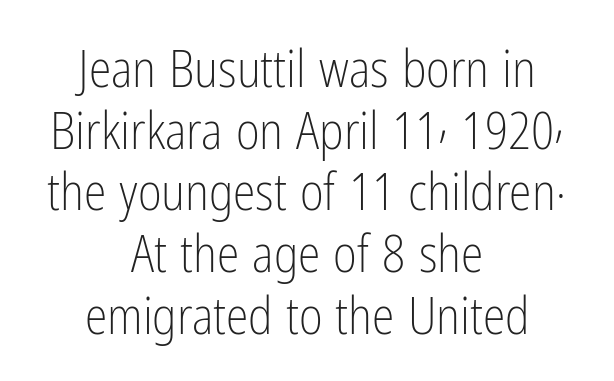
{"serif": "no", "italic": "no", "bold": "no", "weight": "light", "width": "condensed", "stroke_contrast": "low", "x_height": "medium", "monospaced": "no", "underline": "no", "align": "center", "line_spacing_ratio": 1.21, "letter_spacing": "normal", "letter_spacing_em": 0.0, "glyph_px": 51}
